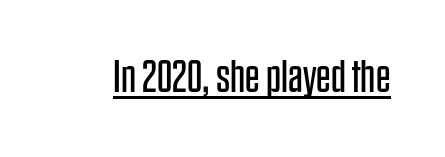
The image shows 46 px regular-weight, condensed sans-serif type, upright; set normal letter spacing, underlined; low stroke contrast and a large x-height.
